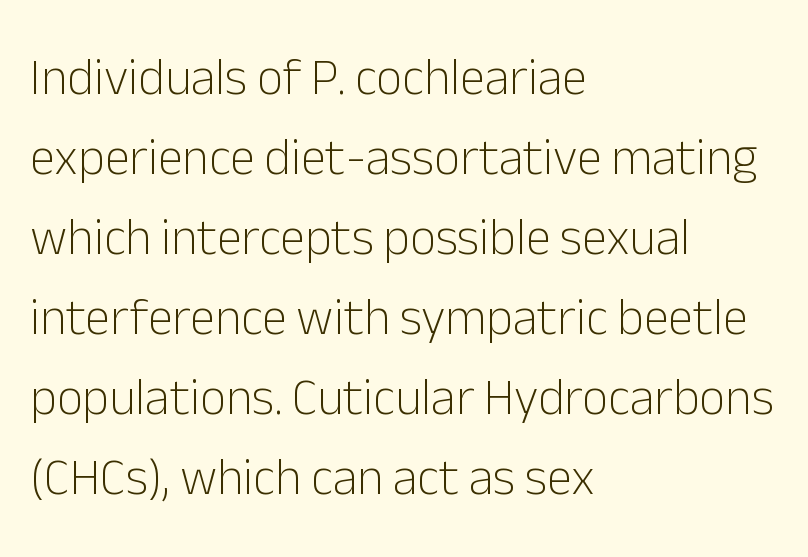
The image shows 51 px light sans-serif type, upright; set left-aligned, normal line spacing (1.57x), normal letter spacing, not underlined; low stroke contrast and a medium x-height.
